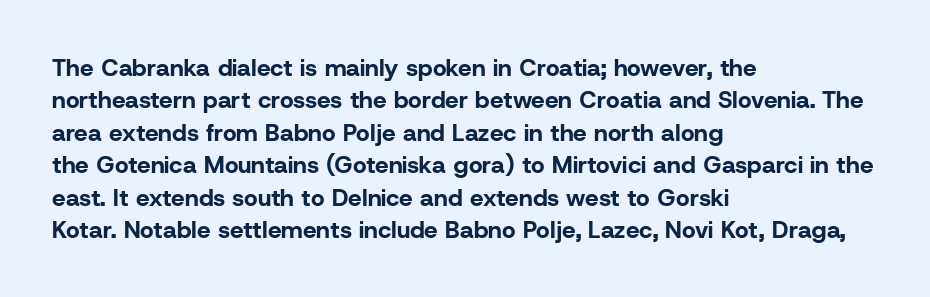
Q: Is the text bold? A: Yes.
Q: Is the text italic (slanted)? A: No, it is upright.
Q: Is the text underlined? A: No.
Q: How is the paragraph aligned? A: Left-aligned.
Q: Is the spacing between letters normal or unusually wide? A: Normal.
Q: Is the spacing between lines tight, normal or loose? A: Normal.
